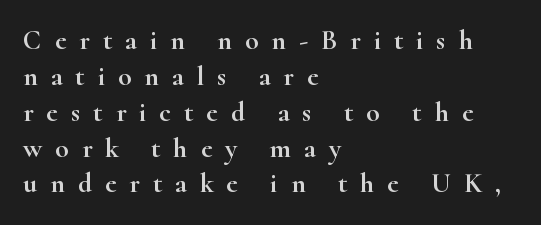
Q: Is the text italic (slanted)? A: No, it is upright.
Q: Is the typeface a serif or a sans-serif typeface? A: Serif.
Q: Is the text underlined? A: No.
Q: How is the paragraph aligned? A: Left-aligned.
Q: Is the spacing between letters normal or unusually wide? A: Unusually wide.
Q: Is the spacing between lines tight, normal or loose? A: Normal.
Q: Width (condensed, normal, or wide)? A: Wide.
Q: Stroke contrast? A: High.
Q: x-height? A: Small.
Q: Monospaced? A: No.
